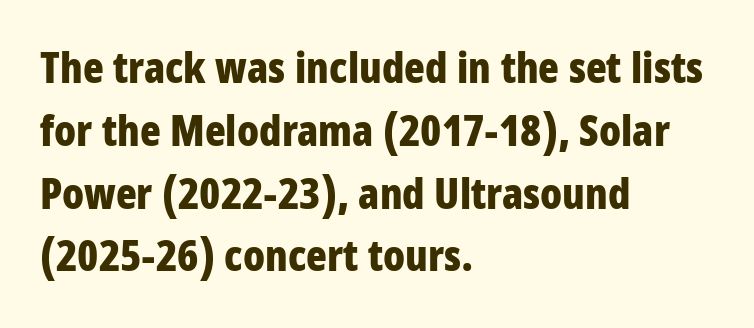
The image shows 43 px bold, condensed sans-serif type, upright; set left-aligned, normal line spacing (1.46x), normal letter spacing, not underlined; low stroke contrast and a large x-height.
